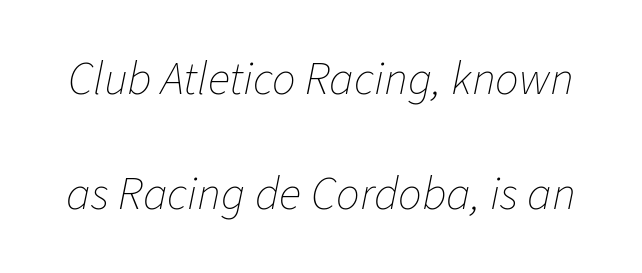
Q: Is the text bold? A: No.
Q: Is the text italic (slanted)? A: Yes, it leans right by about 11 degrees.
Q: Is the text underlined? A: No.
Q: Is the spacing between letters normal or unusually wide? A: Normal.
Q: Is the spacing between lines tight, normal or loose? A: Loose.
Q: Width (condensed, normal, or wide)? A: Normal.
Q: Stroke contrast? A: Low.
Q: x-height? A: Medium.
Q: Monospaced? A: No.
